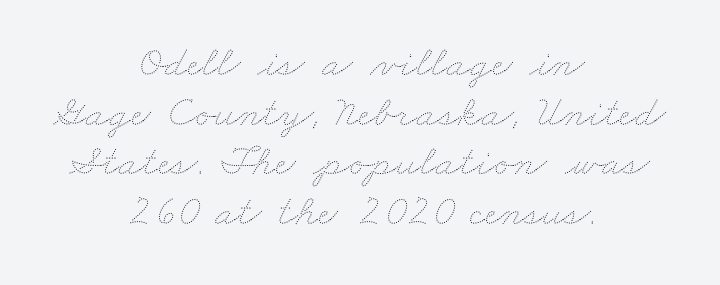
{"bold": "no", "weight": "thin", "width": "wide", "stroke_contrast": "medium", "x_height": "small", "monospaced": "no", "underline": "no", "align": "center", "line_spacing": "tight", "line_spacing_ratio": 1.13, "letter_spacing": "normal", "letter_spacing_em": 0.0, "glyph_px": 44}
